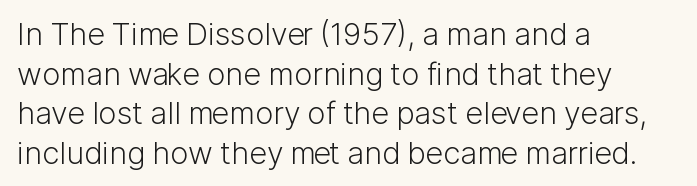
{"serif": "no", "italic": "no", "bold": "no", "weight": "light", "width": "normal", "stroke_contrast": "low", "x_height": "medium", "monospaced": "no", "underline": "no", "align": "left", "line_spacing": "normal", "line_spacing_ratio": 1.28, "letter_spacing": "normal", "letter_spacing_em": 0.0, "glyph_px": 31}
